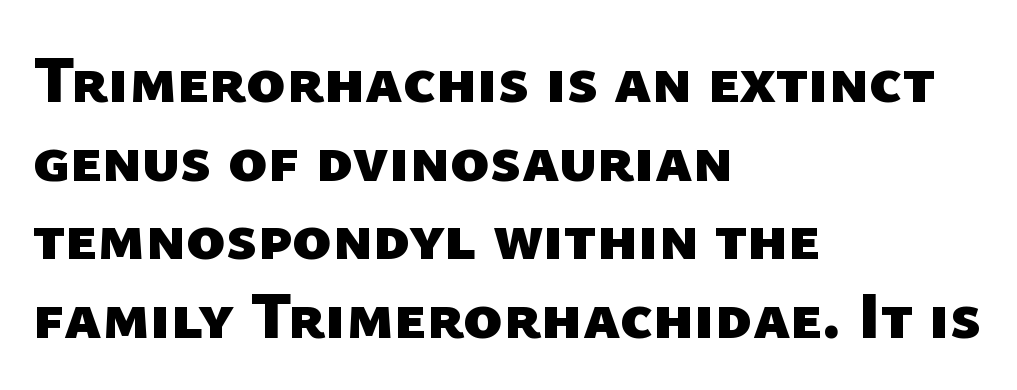
The image shows 65 px heavy sans-serif type; set left-aligned, line spacing 1.21x, normal letter spacing, not underlined; low stroke contrast and a medium x-height.
